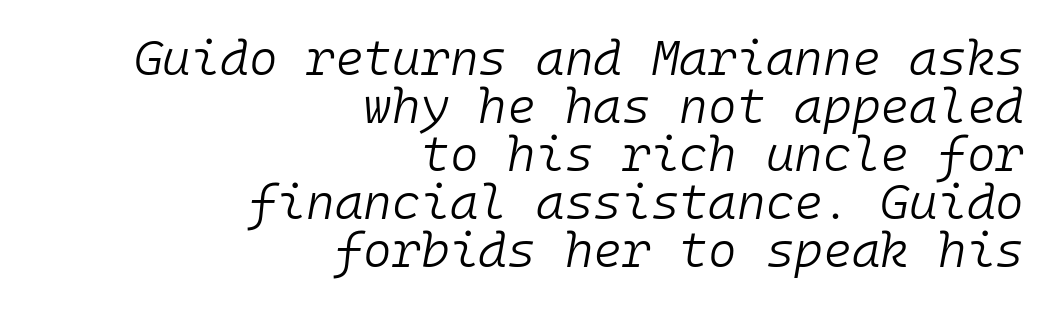
{"italic": "yes", "lean": "right", "slant_degrees": 10, "bold": "no", "weight": "light", "width": "normal", "stroke_contrast": "low", "x_height": "medium", "monospaced": "yes", "underline": "no", "align": "right", "line_spacing": "tight", "line_spacing_ratio": 0.98, "letter_spacing": "normal", "letter_spacing_em": 0.0, "glyph_px": 49}
